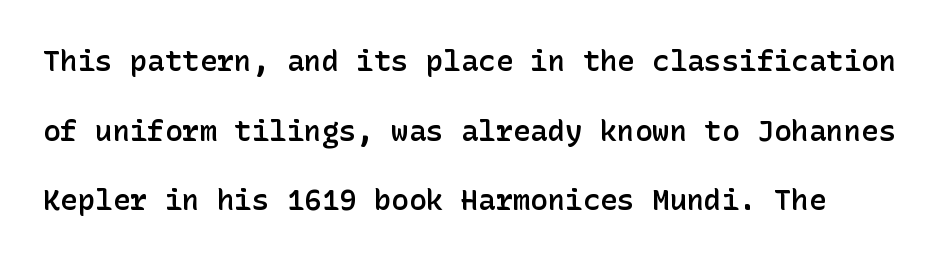
Q: Is the text bold? A: Semi-bold.
Q: Is the text italic (slanted)? A: No, it is upright.
Q: Is the typeface a serif or a sans-serif typeface? A: Sans-serif.
Q: Is the text underlined? A: No.
Q: Is the spacing between letters normal or unusually wide? A: Normal.
Q: Is the spacing between lines tight, normal or loose? A: Loose.
Q: Width (condensed, normal, or wide)? A: Normal.
Q: Stroke contrast? A: Low.
Q: x-height? A: Medium.
